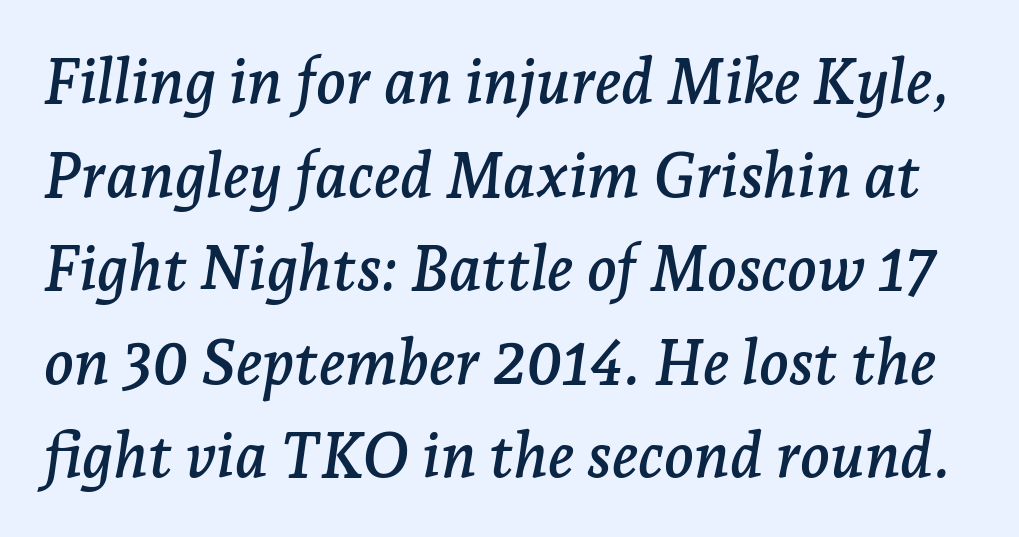
The image shows 62 px serif type, italic (leaning right); set normal line spacing (1.51x), normal letter spacing, not underlined; low stroke contrast and a medium x-height.
